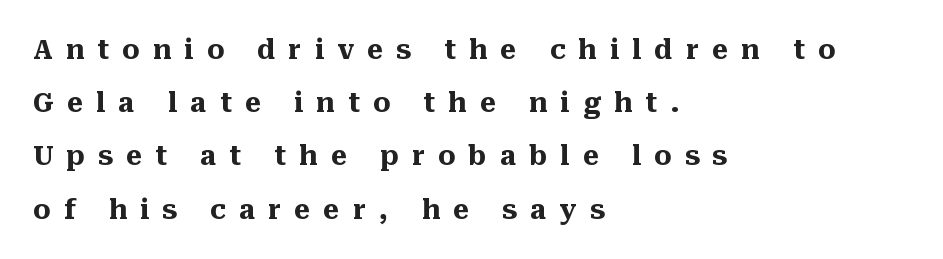
The image shows 27 px bold type, upright; set left-aligned, loose line spacing (1.97x), unusually wide letter spacing (+0.49 em), not underlined.
